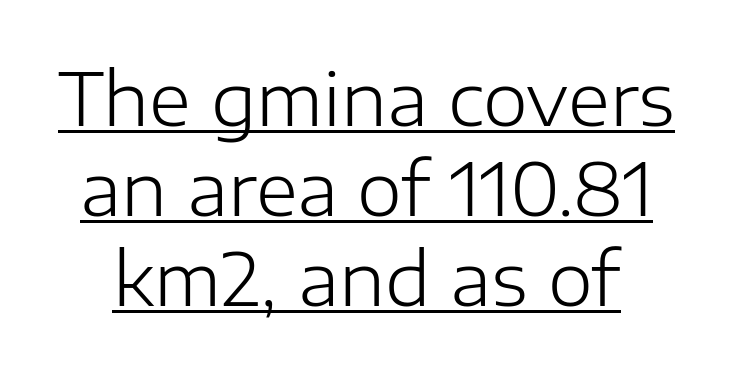
Q: Is the text bold? A: No.
Q: Is the text italic (slanted)? A: No, it is upright.
Q: Is the typeface a serif or a sans-serif typeface? A: Sans-serif.
Q: Is the text underlined? A: Yes.
Q: Is the spacing between letters normal or unusually wide? A: Normal.
Q: Is the spacing between lines tight, normal or loose? A: Normal.
Q: Width (condensed, normal, or wide)? A: Normal.
Q: Stroke contrast? A: Low.
Q: x-height? A: Medium.
Q: Monospaced? A: No.
